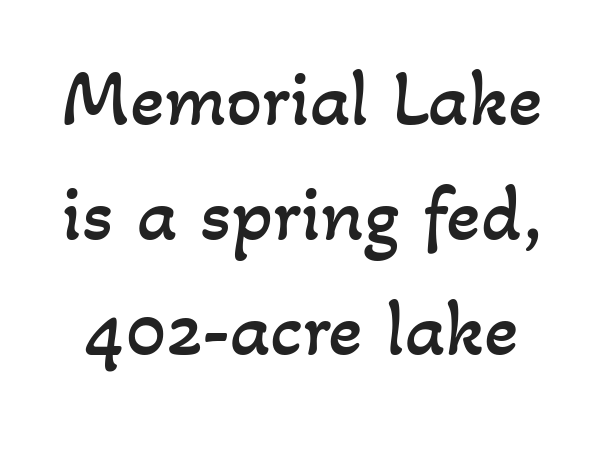
Q: Is the text bold? A: No.
Q: Is the text underlined? A: No.
Q: Is the spacing between letters normal or unusually wide? A: Normal.
Q: Is the spacing between lines tight, normal or loose? A: Normal.
Q: Width (condensed, normal, or wide)? A: Normal.
Q: Stroke contrast? A: Low.
Q: x-height? A: Small.
Q: Monospaced? A: No.
